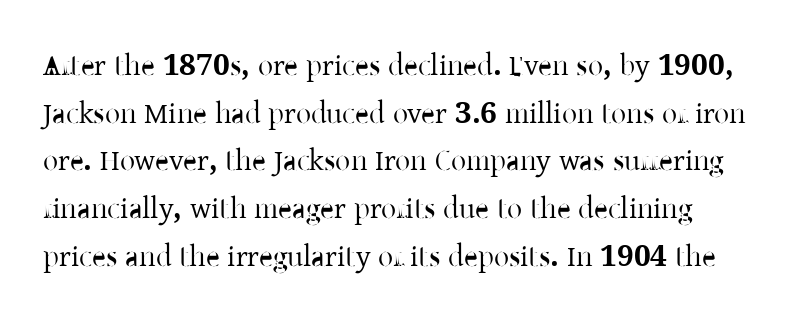
The image shows 30 px serif type, upright; set normal line spacing (1.59x), normal letter spacing, not underlined; low stroke contrast and a medium x-height.
